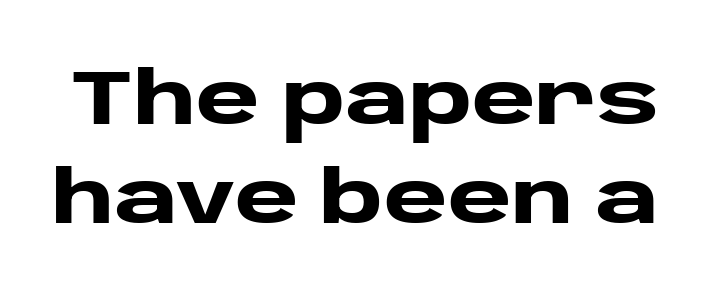
{"serif": "no", "italic": "no", "bold": "yes", "weight": "heavy", "width": "wide", "stroke_contrast": "low", "x_height": "large", "monospaced": "no", "underline": "no", "line_spacing": "normal", "line_spacing_ratio": 1.28, "letter_spacing": "normal", "letter_spacing_em": 0.0, "glyph_px": 77}
